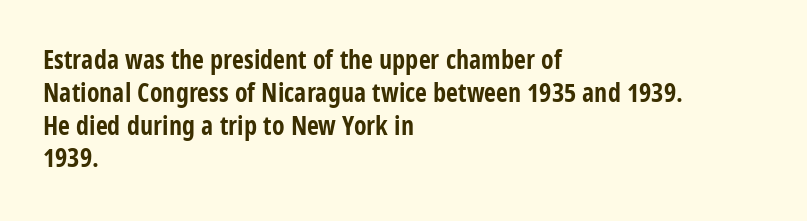
The image shows 26 px bold type, upright; set left-aligned, normal line spacing (1.26x), normal letter spacing, not underlined.
